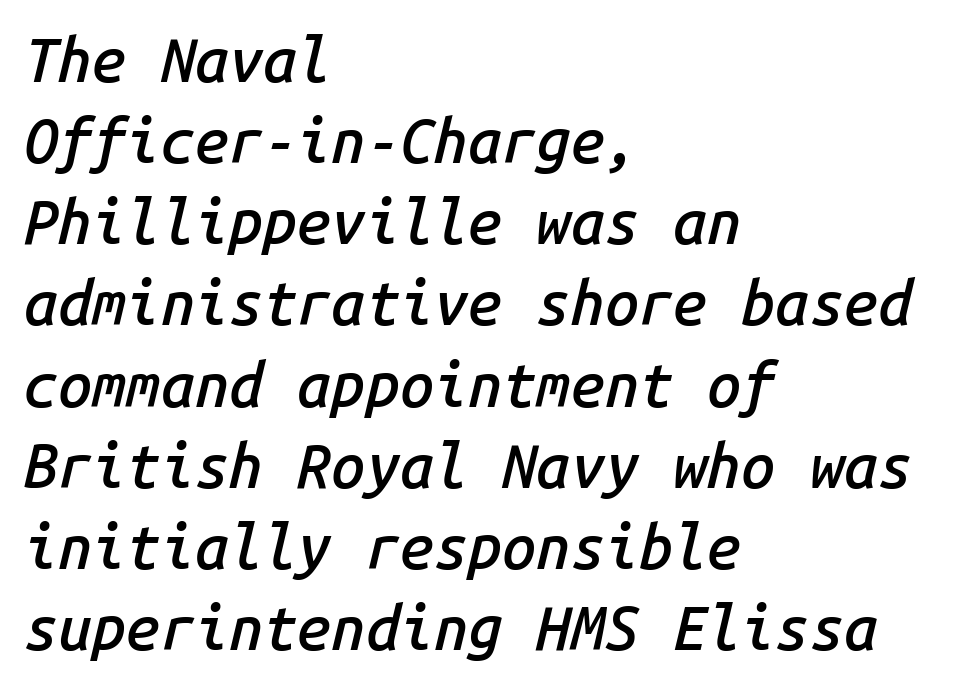
The image shows 61 px semibold type, italic (leaning right), monospaced; set left-aligned, normal line spacing (1.33x), normal letter spacing, not underlined; low stroke contrast and a medium x-height.
